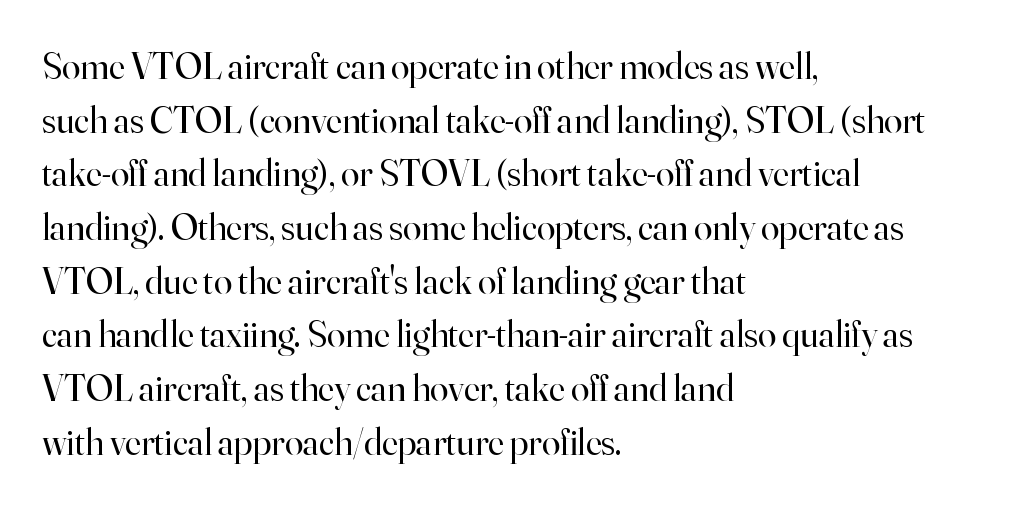
{"serif": "yes", "italic": "no", "bold": "no", "weight": "regular", "width": "normal", "stroke_contrast": "high", "x_height": "small", "monospaced": "no", "underline": "no", "align": "left", "line_spacing": "normal", "line_spacing_ratio": 1.45, "letter_spacing": "normal", "letter_spacing_em": 0.0, "glyph_px": 37}
